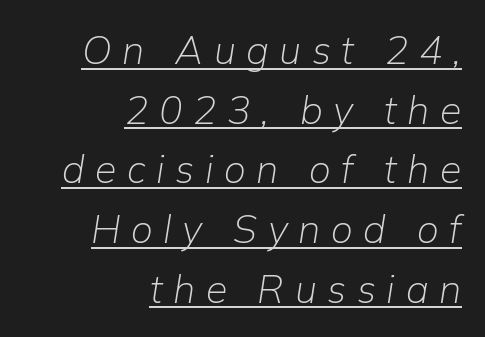
{"italic": "yes", "lean": "right", "slant_degrees": 9, "bold": "no", "weight": "light", "width": "normal", "stroke_contrast": "low", "x_height": "medium", "monospaced": "no", "underline": "yes", "align": "right", "line_spacing": "normal", "line_spacing_ratio": 1.53, "letter_spacing": "wide", "letter_spacing_em": 0.27, "glyph_px": 39}
